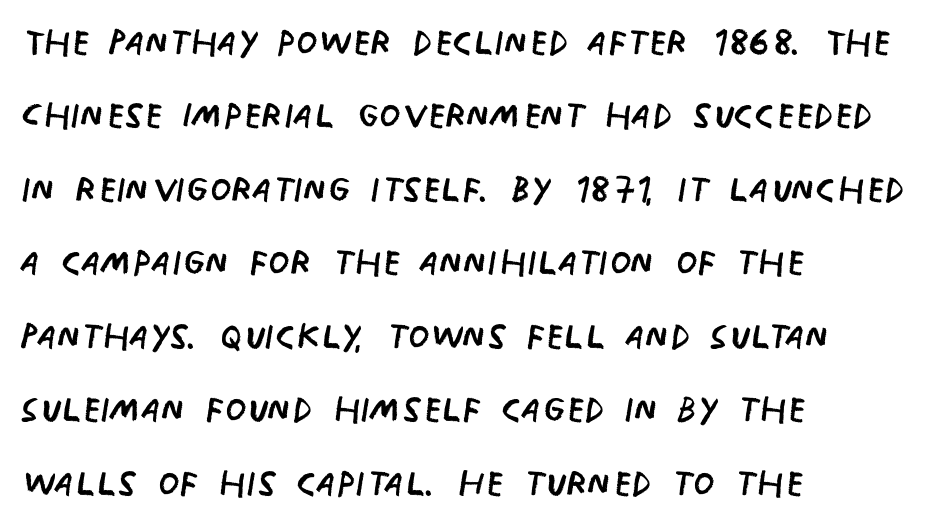
Q: Is the text bold? A: No.
Q: Is the typeface a serif or a sans-serif typeface? A: Sans-serif.
Q: Is the text underlined? A: No.
Q: How is the paragraph aligned? A: Left-aligned.
Q: Is the spacing between letters normal or unusually wide? A: Normal.
Q: Is the spacing between lines tight, normal or loose? A: Normal.
Q: Width (condensed, normal, or wide)? A: Condensed.
Q: Stroke contrast? A: Low.
Q: x-height? A: Large.
Q: Monospaced? A: No.
